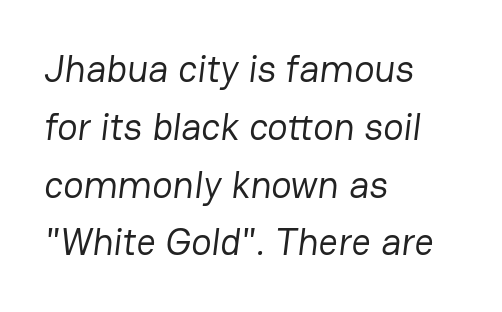
Q: Is the text bold? A: No.
Q: Is the typeface a serif or a sans-serif typeface? A: Sans-serif.
Q: Is the text underlined? A: No.
Q: How is the paragraph aligned? A: Left-aligned.
Q: Is the spacing between letters normal or unusually wide? A: Normal.
Q: Is the spacing between lines tight, normal or loose? A: Normal.
Q: Width (condensed, normal, or wide)? A: Normal.
Q: Stroke contrast? A: Low.
Q: x-height? A: Medium.
Q: Monospaced? A: No.
